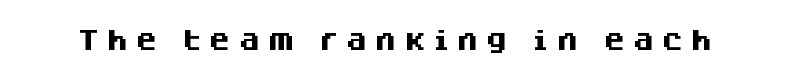
{"italic": "no", "bold": "yes", "underline": "no", "letter_spacing": "wide", "letter_spacing_em": 0.32, "glyph_px": 22}
